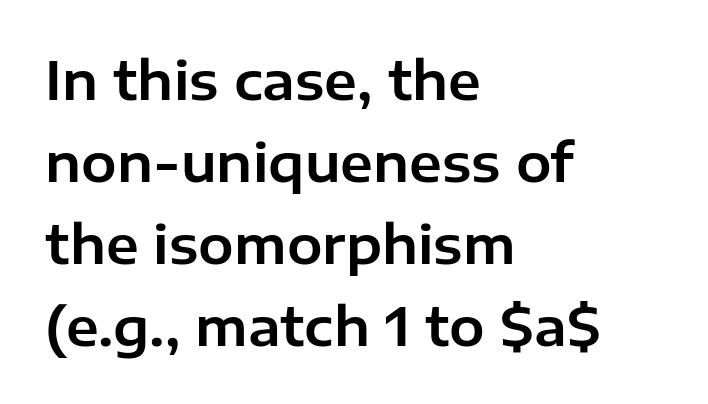
The image shows 53 px sans-serif type, upright; set left-aligned, normal line spacing (1.55x), normal letter spacing, not underlined; low stroke contrast and a medium x-height.
